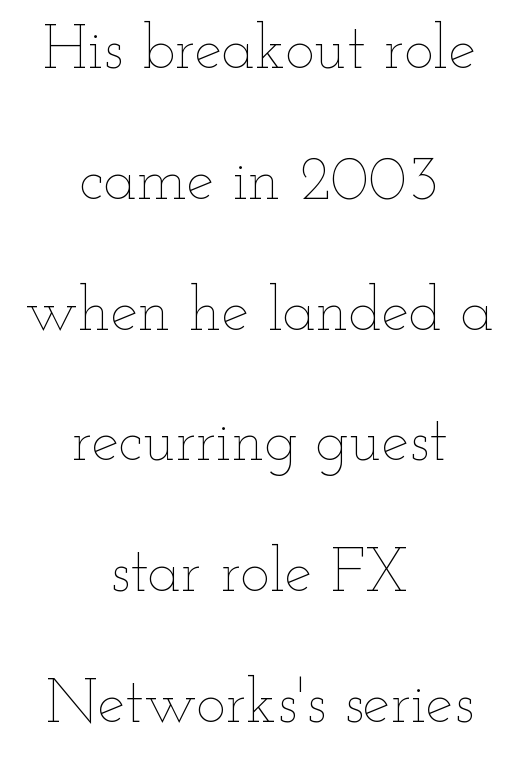
Q: Is the text bold? A: No.
Q: Is the text italic (slanted)? A: No, it is upright.
Q: Is the text underlined? A: No.
Q: How is the paragraph aligned? A: Centered.
Q: Is the spacing between letters normal or unusually wide? A: Normal.
Q: Is the spacing between lines tight, normal or loose? A: Loose.
Q: Width (condensed, normal, or wide)? A: Wide.
Q: Stroke contrast? A: Low.
Q: x-height? A: Small.
Q: Monospaced? A: No.
